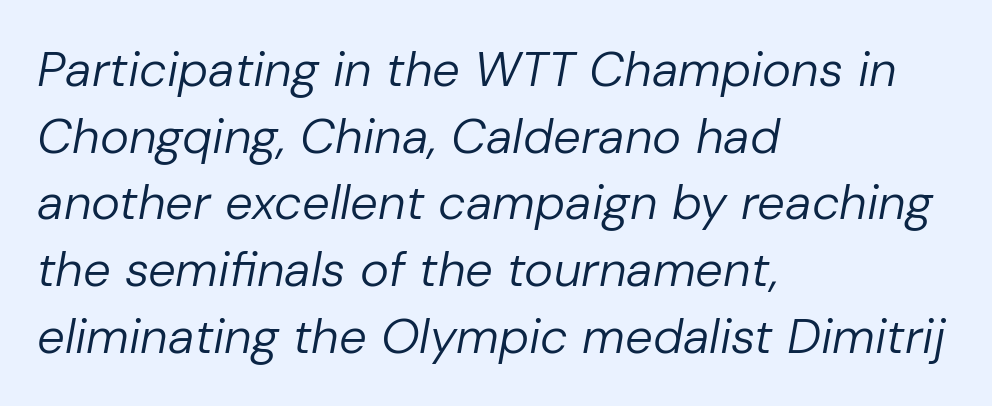
Q: Is the text bold? A: No.
Q: Is the text italic (slanted)? A: Yes, it leans right by about 10 degrees.
Q: Is the text underlined? A: No.
Q: How is the paragraph aligned? A: Left-aligned.
Q: Is the spacing between letters normal or unusually wide? A: Normal.
Q: Is the spacing between lines tight, normal or loose? A: Normal.
Q: Width (condensed, normal, or wide)? A: Normal.
Q: Stroke contrast? A: Low.
Q: x-height? A: Medium.
Q: Monospaced? A: No.
